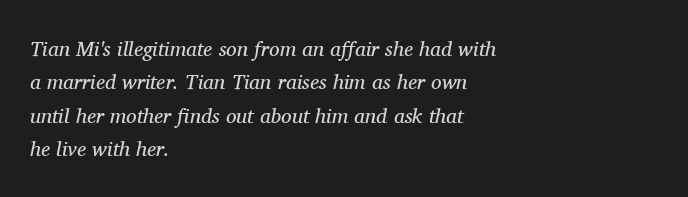
Q: Is the text bold? A: No.
Q: Is the text italic (slanted)? A: Yes, it leans right by about 11 degrees.
Q: Is the text underlined? A: No.
Q: How is the paragraph aligned? A: Left-aligned.
Q: Is the spacing between letters normal or unusually wide? A: Normal.
Q: Is the spacing between lines tight, normal or loose? A: Normal.
